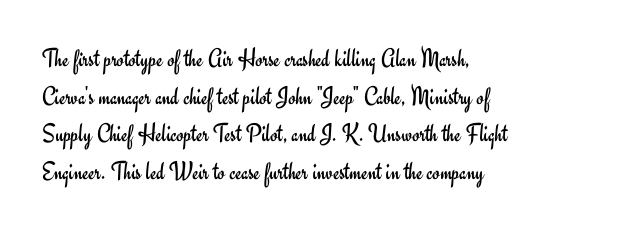
This sample is left-justified, so line endings fall wherever the words run out. Short note: letters normally spaced. Nothing heavy about these letters — not bold at all. The glyphs are unaccompanied by any horizontal stroke below them. Quick note: interline space is typical.
